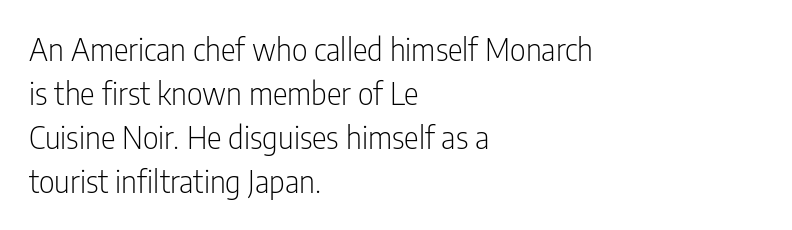
The image shows 31 px light, condensed sans-serif type, upright; set left-aligned, normal line spacing (1.42x), normal letter spacing, not underlined; low stroke contrast and a medium x-height.
